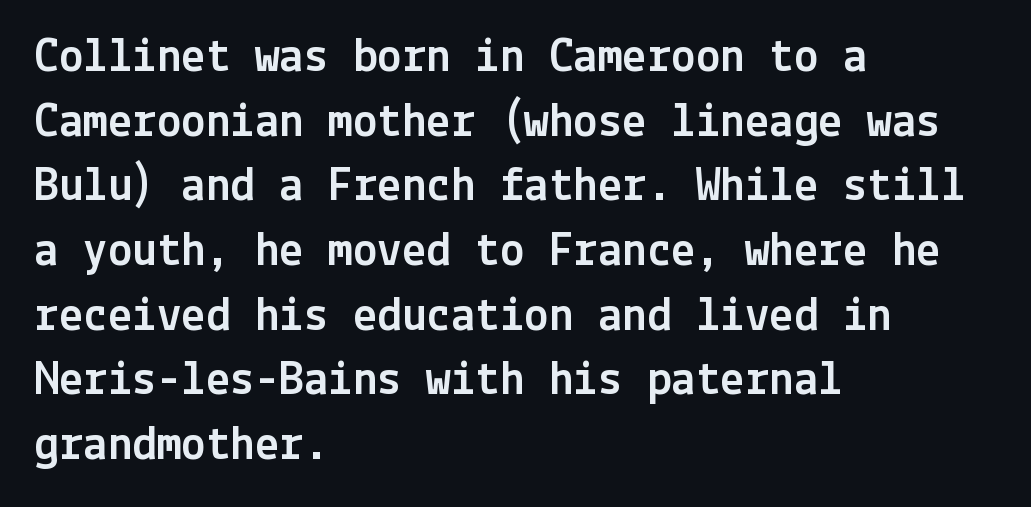
A sans-serif font was chosen for this passage. Spacing between characters is what you'd get straight out of the box. Whoever set this chose a conventional vertical rhythm. Plain, unruled lines of type. The paragraph shown leans on its left margin.
